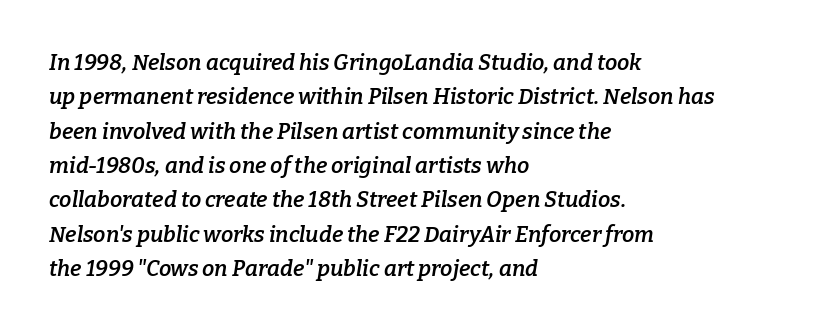
The image shows 22 px text type, italic (leaning right); set left-aligned, normal line spacing (1.56x), normal letter spacing, not underlined.
